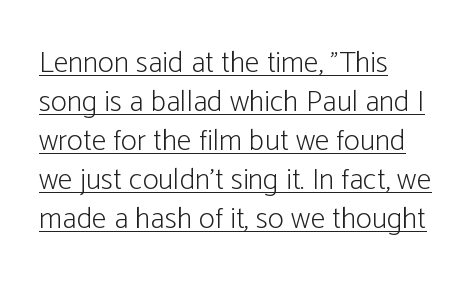
{"serif": "no", "italic": "no", "bold": "no", "weight": "light", "width": "condensed", "stroke_contrast": "low", "x_height": "medium", "monospaced": "no", "underline": "yes", "align": "left", "line_spacing": "normal", "line_spacing_ratio": 1.3, "letter_spacing": "normal", "letter_spacing_em": 0.0, "glyph_px": 30}
